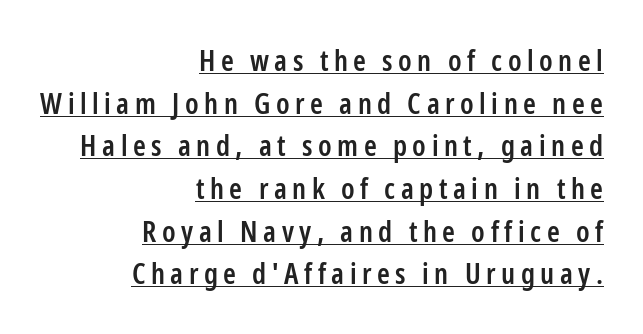
All the whitespace from short lines collects on the left. Every character sits straight up, as roman type does. Quick note: interline space is typical. These lines carry some extra weight — a demibold, not a full bold. Think of a printed novel: that variable character pitch is what you see here.
